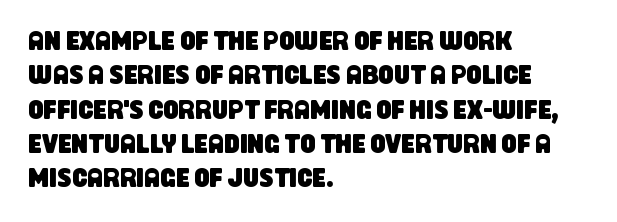
Any mark beneath the type? The region is blank. Horizontal bands of white between lines are of average thickness. The line texture is even and compact thanks to regular tracking. Every row of glyphs begins at an identical x-position on the left.
